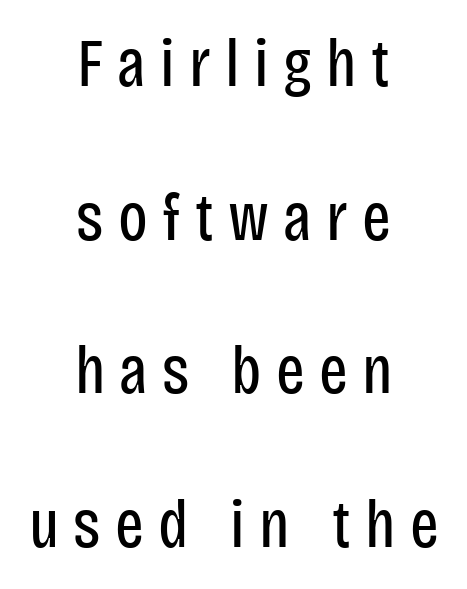
In CSS terms this would be text-align: center. Posture: vertical. These lines are rendered in a variable-pitch font. This rendering widens character spacing well past its baseline value. Does the leading feel generous? Absolutely, it's lavish.
